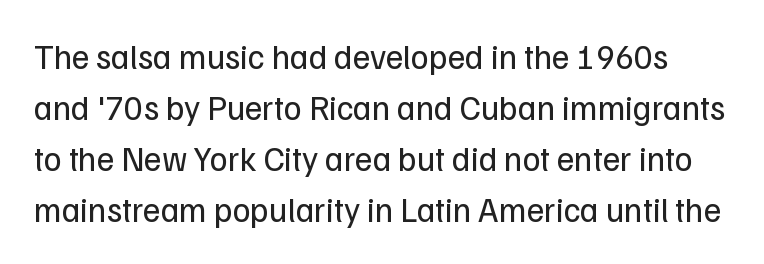
{"serif": "no", "italic": "no", "bold": "no", "weight": "regular", "width": "normal", "stroke_contrast": "low", "x_height": "medium", "monospaced": "no", "underline": "no", "line_spacing": "normal", "line_spacing_ratio": 1.5, "letter_spacing": "normal", "letter_spacing_em": 0.0, "glyph_px": 34}
